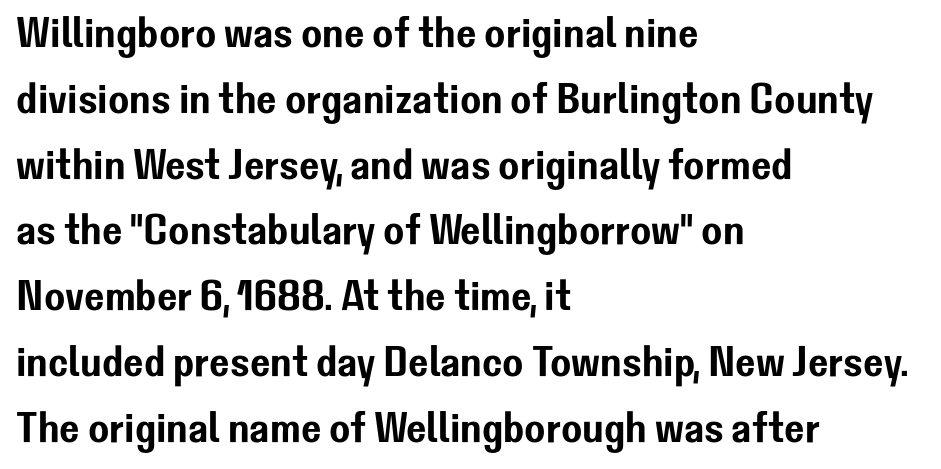
The face used here is proportionally spaced, like ordinary book or web type. Stroke terminals: plain, sans-serif. Baseline-to-baseline distance is the conventional proportion of letter height. Tall strokes in this sample are plumb rather than angled. The line texture is even and compact thanks to regular tracking.
